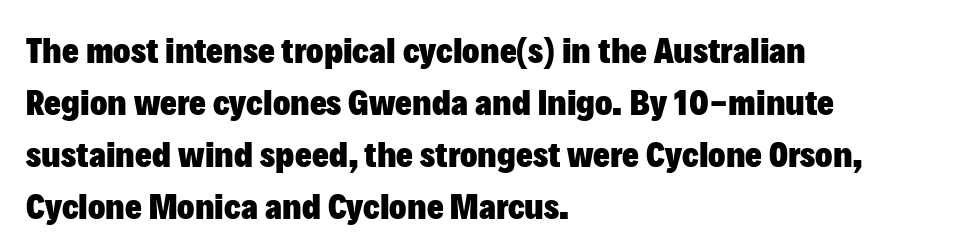
The image shows 36 px heavy sans-serif type, upright; set left-aligned, normal line spacing (1.44x), normal letter spacing, not underlined; low stroke contrast and a medium x-height.
